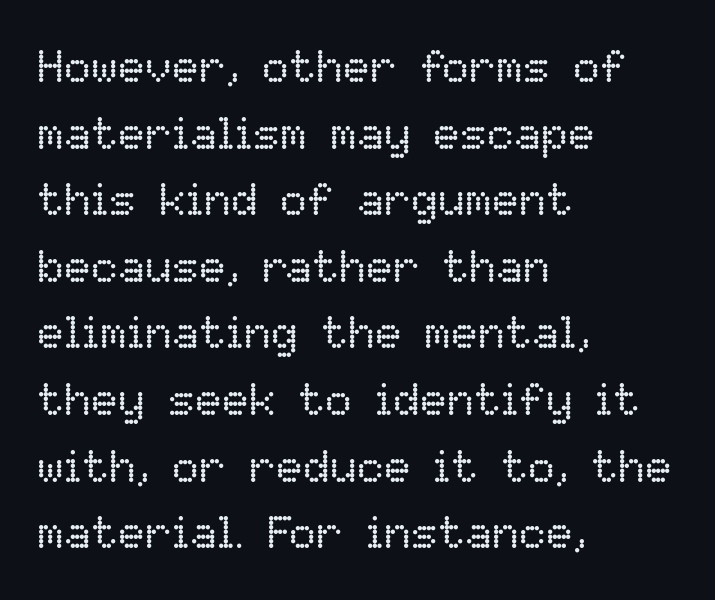
Q: Is the text bold? A: No.
Q: Is the text italic (slanted)? A: No, it is upright.
Q: Is the text underlined? A: No.
Q: How is the paragraph aligned? A: Left-aligned.
Q: Is the spacing between letters normal or unusually wide? A: Normal.
Q: Is the spacing between lines tight, normal or loose? A: Normal.
Q: Width (condensed, normal, or wide)? A: Normal.
Q: Stroke contrast? A: Low.
Q: x-height? A: Medium.
Q: Monospaced? A: No.
